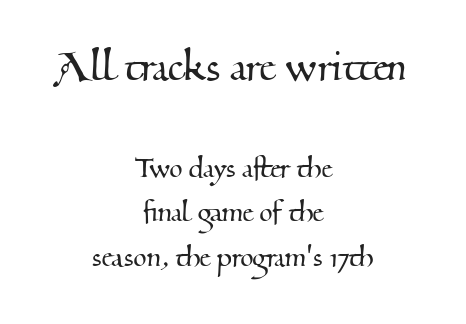
The image shows 51 px serif type; set centered, normal line spacing (1.31x), normal letter spacing, not underlined; the first (top) block is 1.5x larger; medium stroke contrast and a small x-height.
